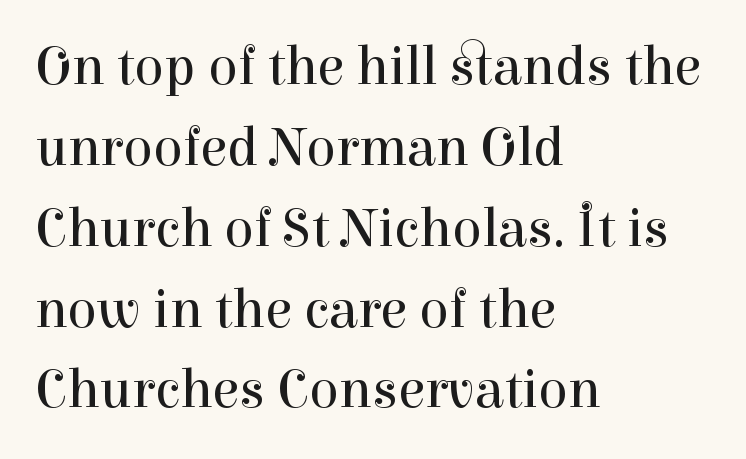
The image shows 55 px regular-weight serif type, upright; set left-aligned, normal line spacing (1.47x), normal letter spacing, not underlined; high stroke contrast and a medium x-height.
